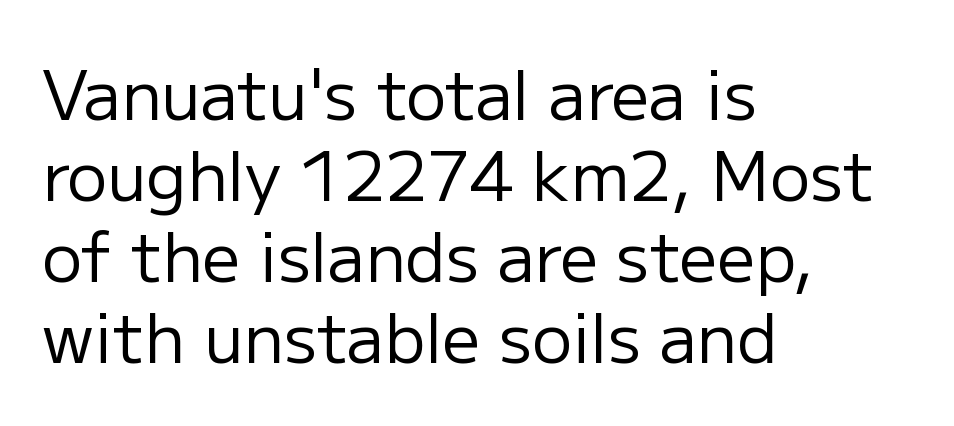
The image shows 67 px regular-weight sans-serif type, upright; set left-aligned, line spacing 1.21x, normal letter spacing, not underlined; low stroke contrast and a medium x-height.
